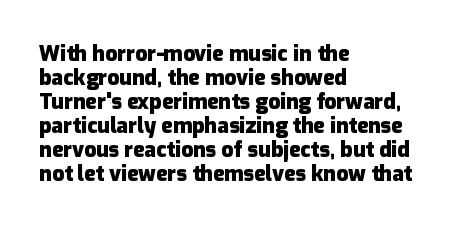
The image shows 21 px bold type, upright; set left-aligned, tight line spacing (1.14x), normal letter spacing, not underlined.
